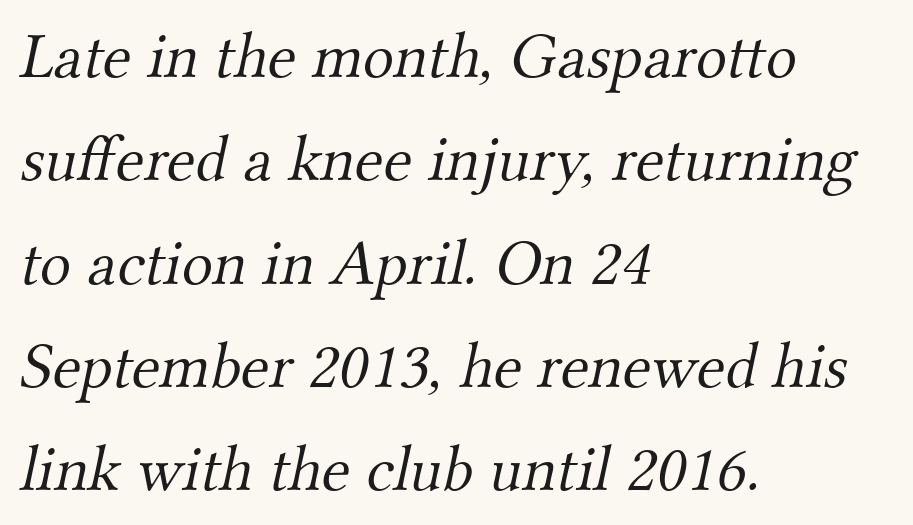
Q: Is the text bold? A: No.
Q: Is the typeface a serif or a sans-serif typeface? A: Serif.
Q: Is the text underlined? A: No.
Q: How is the paragraph aligned? A: Left-aligned.
Q: Is the spacing between letters normal or unusually wide? A: Normal.
Q: Is the spacing between lines tight, normal or loose? A: Normal.
Q: Width (condensed, normal, or wide)? A: Normal.
Q: Stroke contrast? A: Medium.
Q: x-height? A: Small.
Q: Monospaced? A: No.
